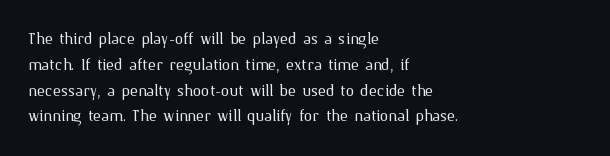
The image shows 21 px text type, upright; set left-aligned, line spacing 1.23x, normal letter spacing, not underlined.
